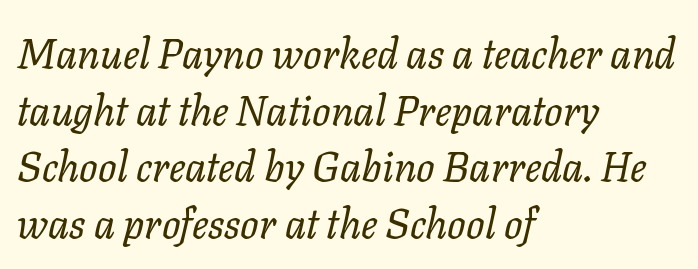
The image shows 41 px regular-weight type, italic (leaning right); set left-aligned, normal line spacing (1.38x), normal letter spacing, not underlined; low stroke contrast and a medium x-height.
